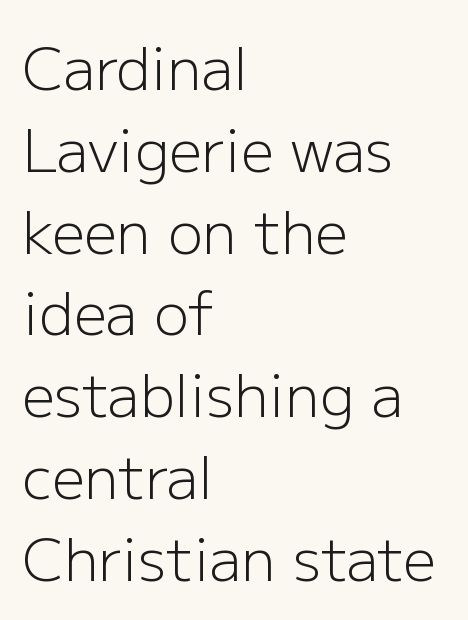
Q: Is the text bold? A: No.
Q: Is the text italic (slanted)? A: No, it is upright.
Q: Is the typeface a serif or a sans-serif typeface? A: Sans-serif.
Q: Is the text underlined? A: No.
Q: How is the paragraph aligned? A: Left-aligned.
Q: Is the spacing between letters normal or unusually wide? A: Normal.
Q: Is the spacing between lines tight, normal or loose? A: Normal.
Q: Width (condensed, normal, or wide)? A: Normal.
Q: Stroke contrast? A: Low.
Q: x-height? A: Medium.
Q: Monospaced? A: No.
